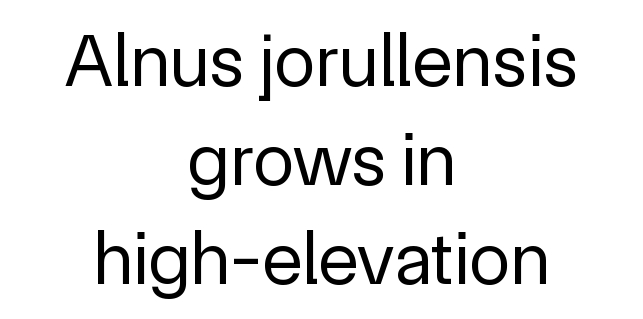
The image shows 75 px regular-weight sans-serif type, upright; set centered, normal line spacing (1.32x), normal letter spacing, not underlined; a medium x-height.
